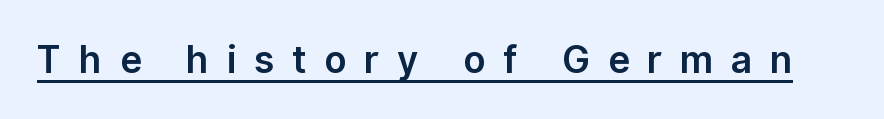
The face used here is proportionally spaced, like ordinary book or web type. This sample uses expanded letter spacing, leaving extra air between glyphs. The designer went with a sans here, leaving each stem footless. Posture: vertical. The lettering is marked with a stroke running underneath it.
